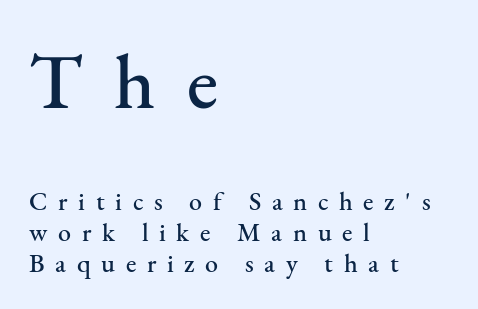
Q: Is the text italic (slanted)? A: No, it is upright.
Q: Is the typeface a serif or a sans-serif typeface? A: Serif.
Q: Is the text underlined? A: No.
Q: How is the paragraph aligned? A: Left-aligned.
Q: Is the spacing between letters normal or unusually wide? A: Unusually wide.
Q: Which block of text is set in a larger size, the first (top) or the second (bottom)? A: The first (top) one.
Q: Width (condensed, normal, or wide)? A: Normal.
Q: Stroke contrast? A: Medium.
Q: x-height? A: Small.
Q: Monospaced? A: No.
